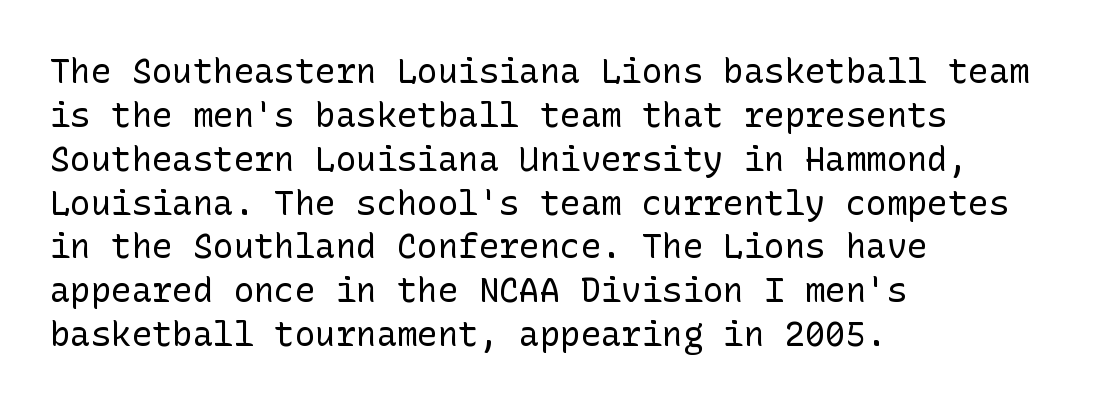
{"serif": "no", "italic": "no", "bold": "no", "weight": "regular", "width": "normal", "stroke_contrast": "low", "x_height": "medium", "underline": "no", "align": "left", "line_spacing": "normal", "line_spacing_ratio": 1.29, "letter_spacing": "normal", "letter_spacing_em": 0.0, "glyph_px": 34}
